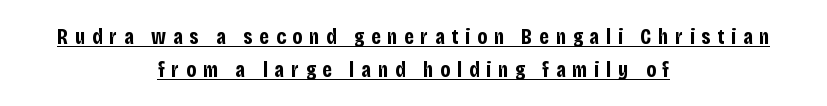
The image shows 22 px bold type, upright; set centered, normal line spacing (1.5x), unusually wide letter spacing (+0.3 em), underlined.
